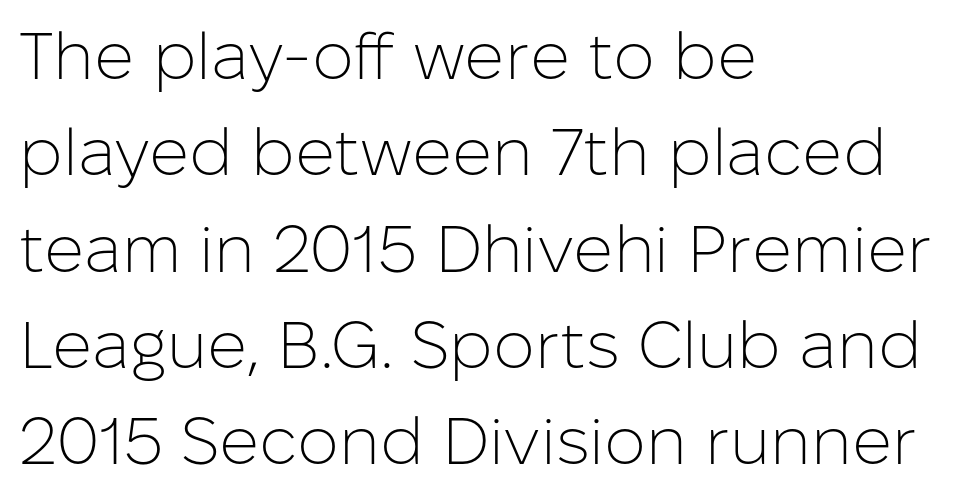
The image shows 66 px light sans-serif type, upright; set left-aligned, normal line spacing (1.46x), normal letter spacing, not underlined; low stroke contrast and a medium x-height.
